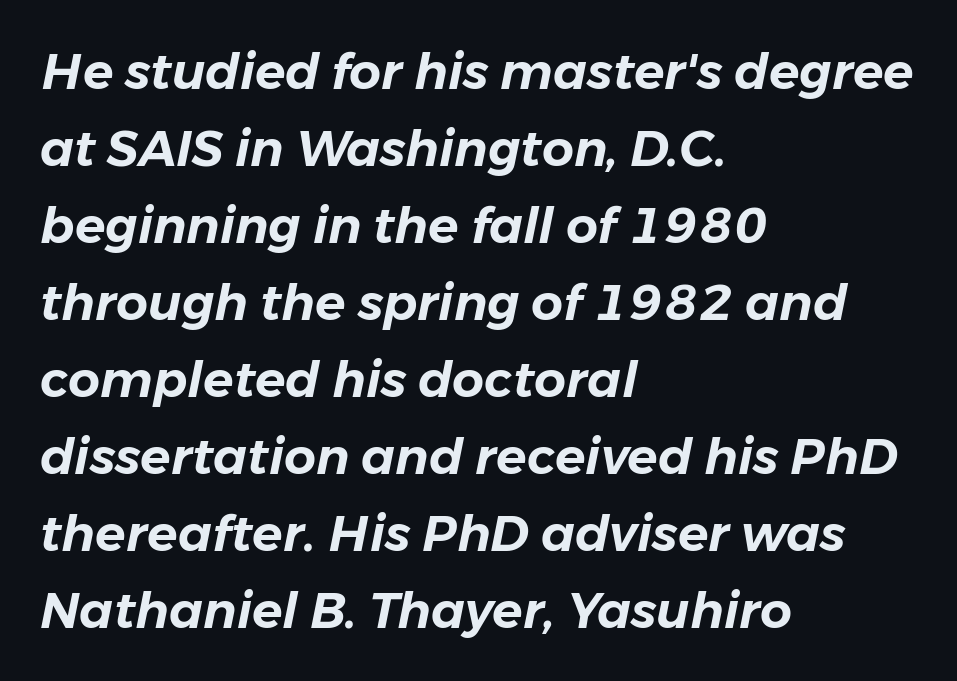
Q: Is the text italic (slanted)? A: Yes, it leans right by about 11 degrees.
Q: Is the text underlined? A: No.
Q: How is the paragraph aligned? A: Left-aligned.
Q: Is the spacing between letters normal or unusually wide? A: Normal.
Q: Is the spacing between lines tight, normal or loose? A: Normal.
Q: Width (condensed, normal, or wide)? A: Normal.
Q: Stroke contrast? A: Low.
Q: x-height? A: Medium.
Q: Monospaced? A: No.
